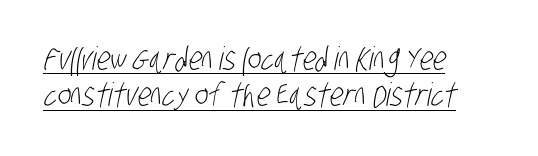
The image shows 32 px light, condensed sans-serif type; set left-aligned, tight line spacing (1.13x), normal letter spacing, underlined; low stroke contrast and a large x-height.
